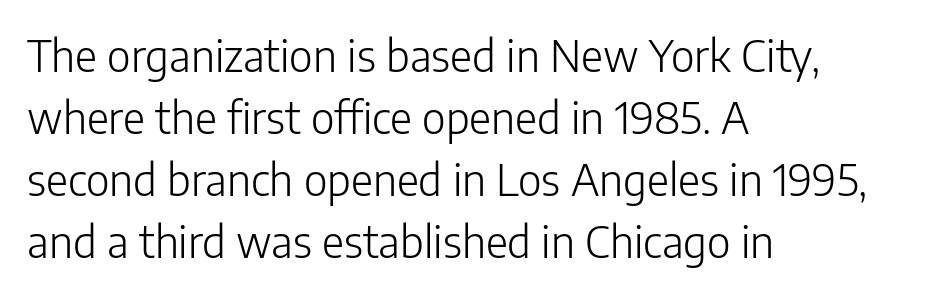
{"serif": "no", "italic": "no", "bold": "no", "weight": "light", "width": "normal", "stroke_contrast": "low", "x_height": "medium", "monospaced": "no", "underline": "no", "align": "left", "line_spacing": "normal", "line_spacing_ratio": 1.44, "letter_spacing": "normal", "letter_spacing_em": 0.0, "glyph_px": 43}
